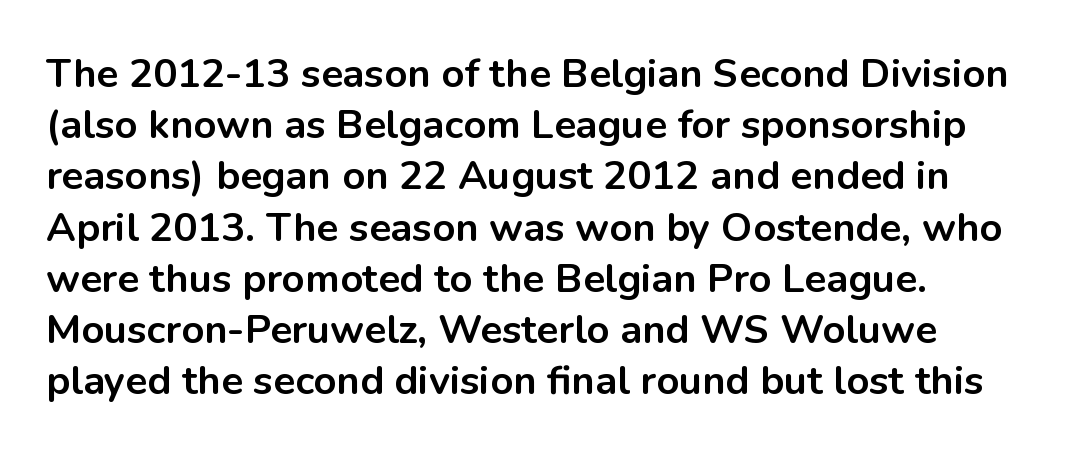
Q: Is the text bold? A: Yes.
Q: Is the text italic (slanted)? A: No, it is upright.
Q: Is the typeface a serif or a sans-serif typeface? A: Sans-serif.
Q: Is the text underlined? A: No.
Q: Is the spacing between letters normal or unusually wide? A: Normal.
Q: Is the spacing between lines tight, normal or loose? A: Normal.
Q: Width (condensed, normal, or wide)? A: Normal.
Q: Stroke contrast? A: Low.
Q: x-height? A: Medium.
Q: Monospaced? A: No.
